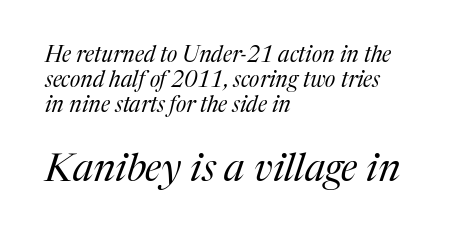
{"serif": "yes", "italic": "yes", "lean": "right", "slant_degrees": 17, "bold": "no", "weight": "regular", "width": "normal", "stroke_contrast": "medium", "x_height": "medium", "monospaced": "no", "underline": "no", "align": "left", "line_spacing": "tight", "line_spacing_ratio": 1.13, "letter_spacing": "normal", "letter_spacing_em": 0.0, "larger_block": "second", "size_ratio": 1.77, "glyph_px": 39}
